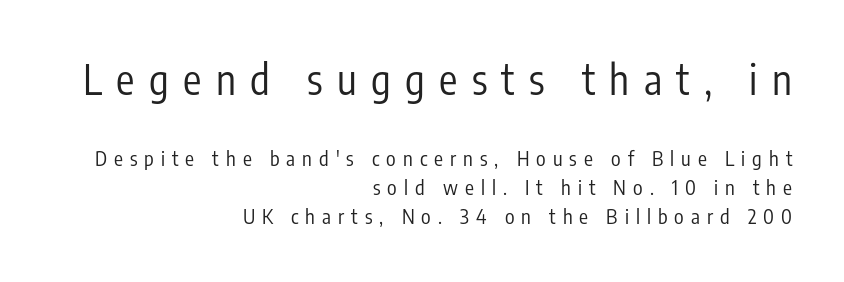
Teacher's note: observe the even right margin — that is flush-right alignment. The face used here is proportionally spaced, like ordinary book or web type. What's the leading like? Ordinary, nothing unusual. This sample uses a sans-serif face. This is the regular roman posture of the typeface.
